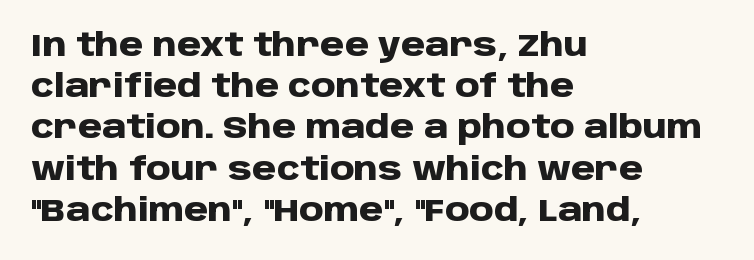
Q: Is the text bold? A: Yes.
Q: Is the text italic (slanted)? A: No, it is upright.
Q: Is the typeface a serif or a sans-serif typeface? A: Sans-serif.
Q: Is the text underlined? A: No.
Q: How is the paragraph aligned? A: Left-aligned.
Q: Is the spacing between letters normal or unusually wide? A: Normal.
Q: Is the spacing between lines tight, normal or loose? A: Normal.
Q: Width (condensed, normal, or wide)? A: Normal.
Q: Stroke contrast? A: Low.
Q: x-height? A: Large.
Q: Monospaced? A: No.
